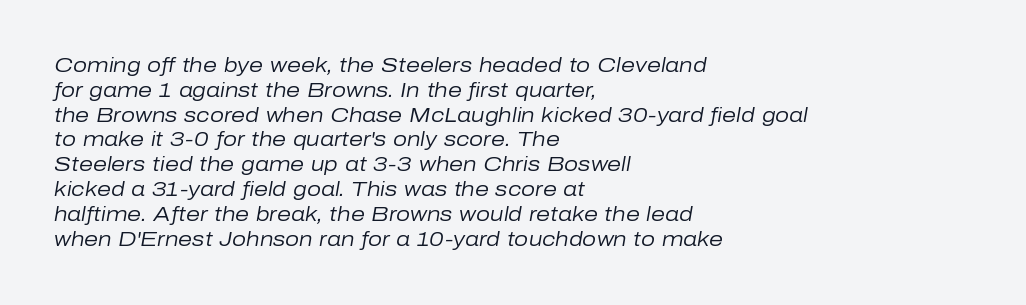
{"italic": "yes", "lean": "right", "slant_degrees": 10, "bold": "no", "underline": "no", "align": "left", "line_spacing_ratio": 1.24, "letter_spacing": "normal", "letter_spacing_em": 0.0, "glyph_px": 20}
